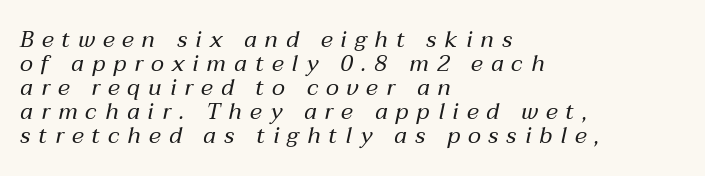
You could only call the tracking loose — the letters float apart. Compared with a typical body face, this is equally light or lighter still. Descenders are the only things crossing below the line. Reading down the block, your eye returns to a fixed left position each line. Students, observe: this is what under-led, compact text looks like.
